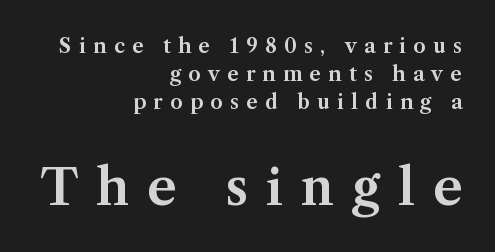
The image shows 50 px serif type, upright; set right-aligned, normal line spacing (1.39x), unusually wide letter spacing (+0.36 em), not underlined; the second (bottom) block is 2.5x larger; medium stroke contrast and a medium x-height.
